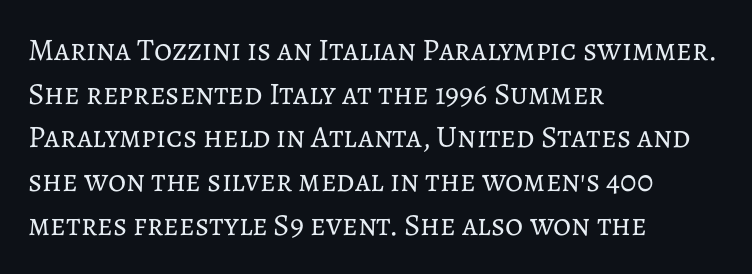
{"italic": "no", "bold": "no", "weight": "regular", "width": "normal", "stroke_contrast": "low", "x_height": "medium", "monospaced": "no", "underline": "no", "align": "left", "line_spacing": "normal", "line_spacing_ratio": 1.41, "letter_spacing": "normal", "letter_spacing_em": 0.0, "glyph_px": 31}
